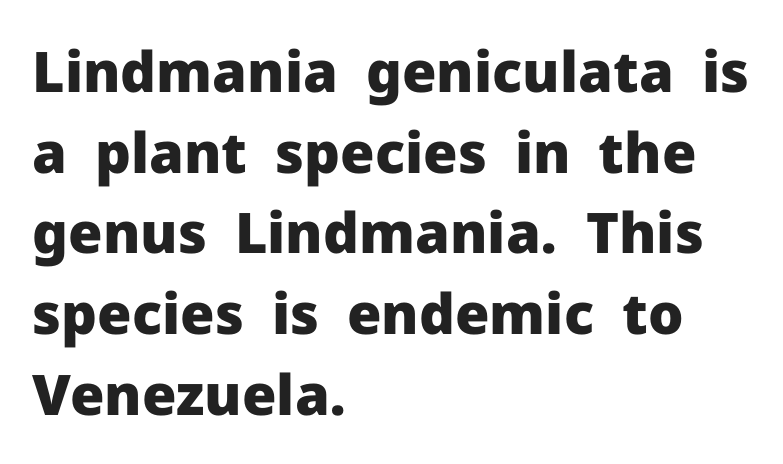
Tall strokes in this sample are plumb rather than angled. Does the leading feel generous? No, just average. Tracking here is standard; glyphs follow each other at the usual distance. You could not count columns in this text — the font is proportionally spaced.
